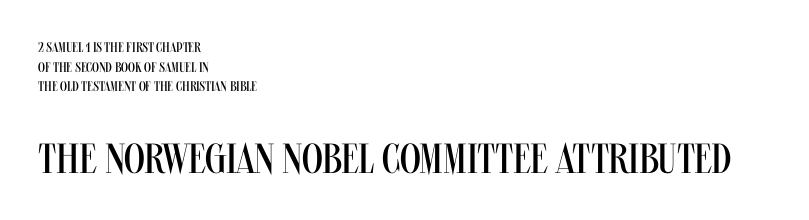
Notice how descenders clear the ascenders below comfortably — that's standard leading. The cut favours lightness, reaching ordinary text weight at its darkest. Varying glyph widths throughout — classic text-font behaviour. The tracking reads as untouched default to a designer's eye.
